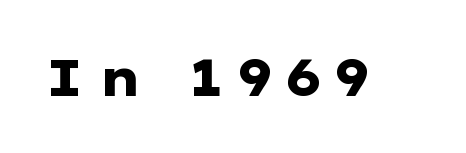
The image shows 52 px heavy, wide sans-serif type, upright; set unusually wide letter spacing (+0.22 em), not underlined; low stroke contrast and a medium x-height.
